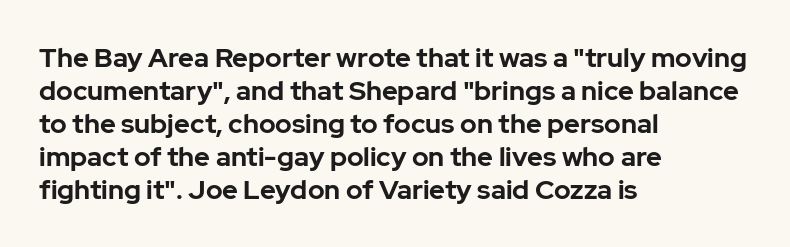
Q: Is the text bold? A: Yes.
Q: Is the text italic (slanted)? A: No, it is upright.
Q: Is the text underlined? A: No.
Q: How is the paragraph aligned? A: Left-aligned.
Q: Is the spacing between letters normal or unusually wide? A: Normal.
